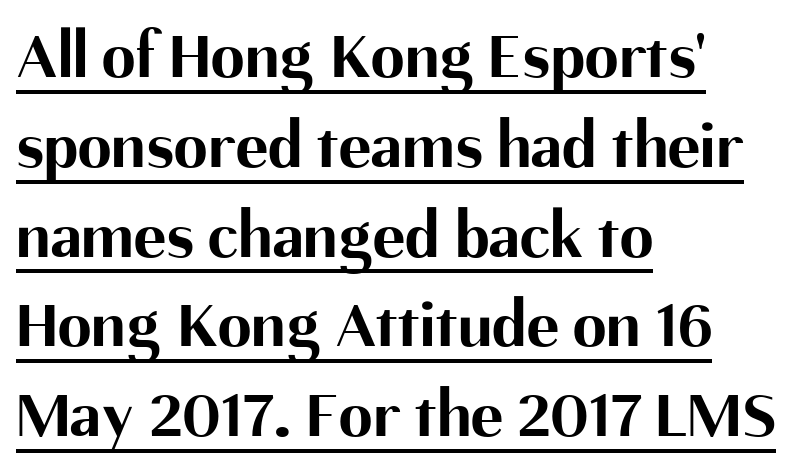
Q: Is the text bold? A: Yes.
Q: Is the text italic (slanted)? A: No, it is upright.
Q: Is the typeface a serif or a sans-serif typeface? A: Sans-serif.
Q: Is the text underlined? A: Yes.
Q: How is the paragraph aligned? A: Left-aligned.
Q: Is the spacing between letters normal or unusually wide? A: Normal.
Q: Is the spacing between lines tight, normal or loose? A: Normal.
Q: Width (condensed, normal, or wide)? A: Normal.
Q: Stroke contrast? A: Medium.
Q: x-height? A: Medium.
Q: Monospaced? A: No.
